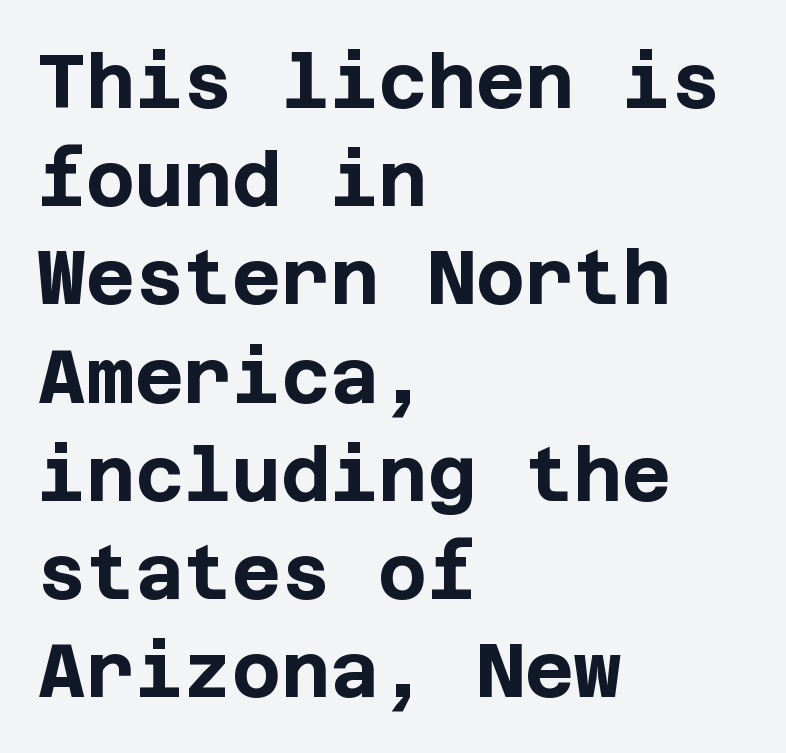
The image shows 75 px bold sans-serif type, upright; set left-aligned, normal line spacing (1.31x), normal letter spacing, not underlined; low stroke contrast and a large x-height.
